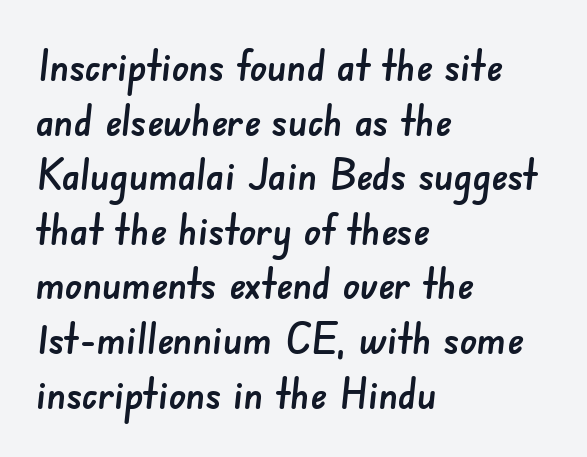
Q: Is the typeface a serif or a sans-serif typeface? A: Sans-serif.
Q: Is the text underlined? A: No.
Q: How is the paragraph aligned? A: Left-aligned.
Q: Is the spacing between letters normal or unusually wide? A: Normal.
Q: Is the spacing between lines tight, normal or loose? A: Normal.
Q: Width (condensed, normal, or wide)? A: Normal.
Q: Stroke contrast? A: Low.
Q: x-height? A: Small.
Q: Monospaced? A: No.
